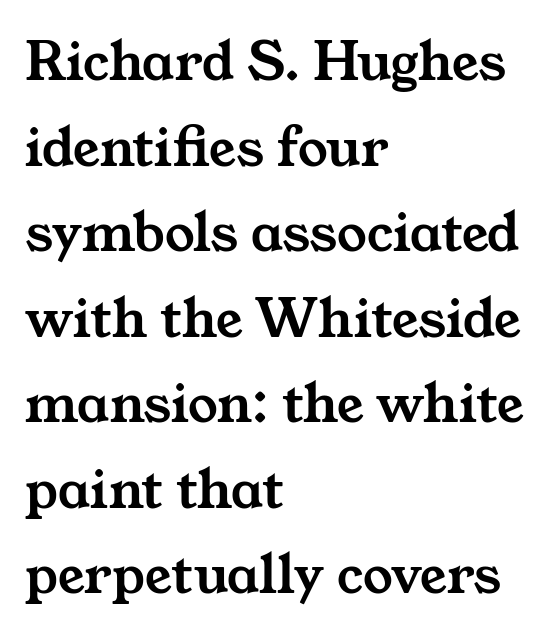
Q: Is the typeface a serif or a sans-serif typeface? A: Serif.
Q: Is the text underlined? A: No.
Q: How is the paragraph aligned? A: Left-aligned.
Q: Is the spacing between letters normal or unusually wide? A: Normal.
Q: Is the spacing between lines tight, normal or loose? A: Normal.
Q: Width (condensed, normal, or wide)? A: Wide.
Q: Stroke contrast? A: Medium.
Q: x-height? A: Medium.
Q: Monospaced? A: No.
